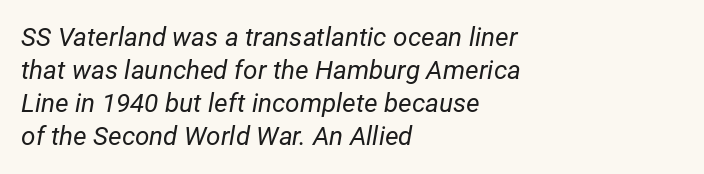
Q: Is the text bold? A: No.
Q: Is the text italic (slanted)? A: Yes, it leans right by about 12 degrees.
Q: Is the text underlined? A: No.
Q: How is the paragraph aligned? A: Left-aligned.
Q: Is the spacing between letters normal or unusually wide? A: Normal.
Q: Is the spacing between lines tight, normal or loose? A: Normal.
